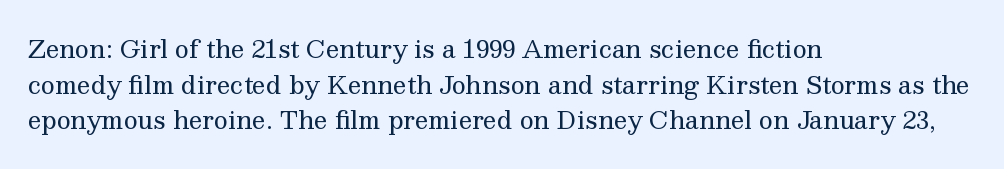
No italicization has been applied; the sample stays upright. Each line starts at the same left margin while the right side varies. Weight: regular or lighter. Compared with typical paragraphs, the rows here are spaced about the same. No extra tracking has been applied to these lines. Any mark beneath the type? The region is blank.
